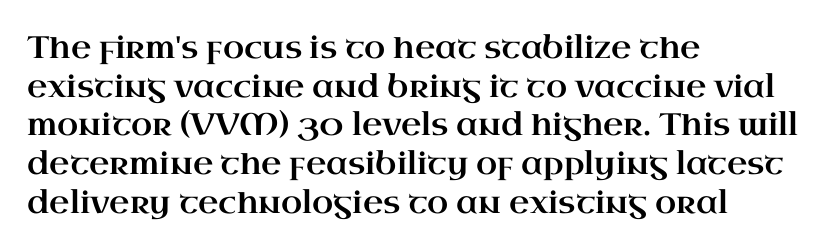
The image shows 31 px wide serif type, upright; set left-aligned, normal line spacing (1.25x), normal letter spacing, not underlined; high stroke contrast and a small x-height.
